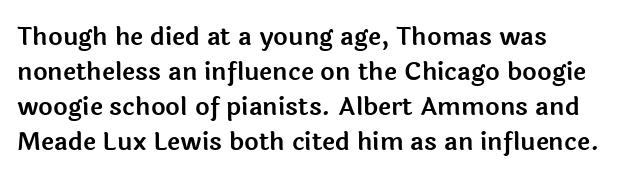
Q: Is the text italic (slanted)? A: No, it is upright.
Q: Is the text underlined? A: No.
Q: How is the paragraph aligned? A: Left-aligned.
Q: Is the spacing between letters normal or unusually wide? A: Normal.
Q: Is the spacing between lines tight, normal or loose? A: Normal.
